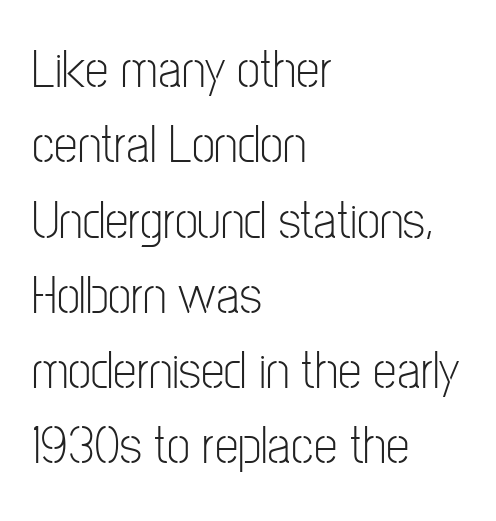
Posture: straight, roman, zero tilt. This sample keeps an unexceptional amount of space between lines. The horizontal fit of the characters is conventional and even. What kind of face is this? One without serifs — a sans. Is this a fixed-width face? No — the glyphs have proportional, varying widths.
